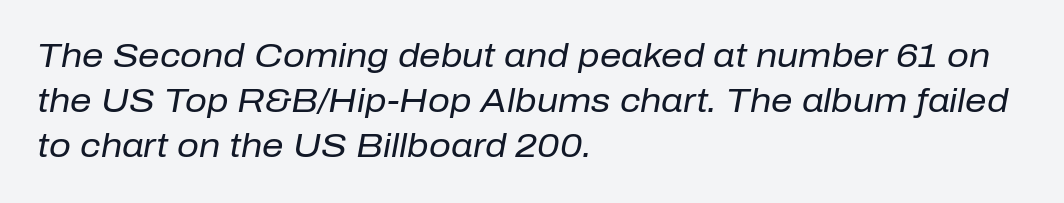
{"italic": "yes", "lean": "right", "slant_degrees": 10, "bold": "no", "weight": "regular", "width": "normal", "stroke_contrast": "low", "x_height": "medium", "monospaced": "no", "underline": "no", "align": "left", "line_spacing": "normal", "line_spacing_ratio": 1.33, "letter_spacing": "normal", "letter_spacing_em": 0.0, "glyph_px": 34}
